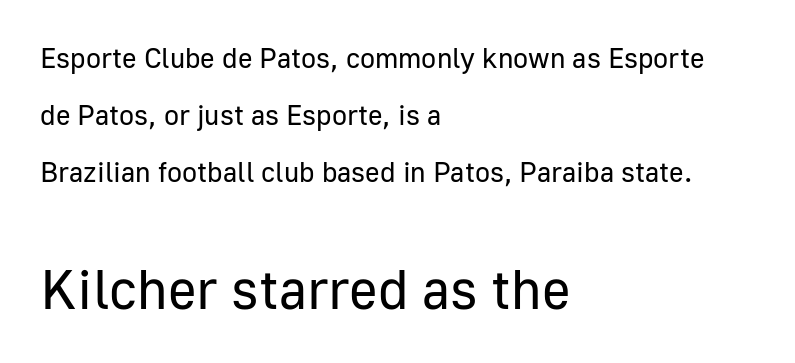
Character widths vary here, with narrow letters taking less room than wide ones. Nobody touched the tracking dial on this one. Compare the two chunks: the lower has the greater cap height. One-word summary of the alignment: left.
